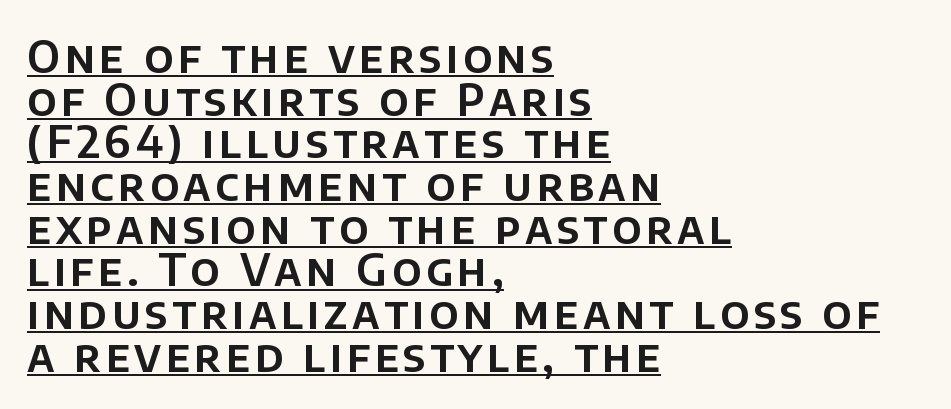
Regarding leading, the lines here are crowded together. Check where the strokes stop: nothing finishes them off — pure sans. The rendering uses natural spacing where letterforms have individual widths. One-word summary of the alignment: left. This sample uses an upright cut, with every glyph sitting square on the baseline. What decoration does the sample have? An underline.
